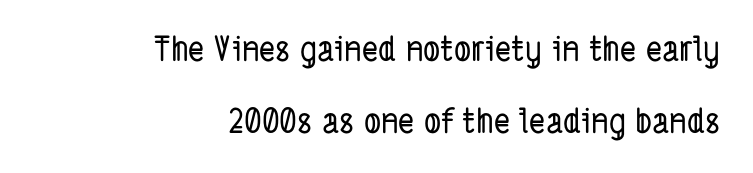
{"serif": "no", "width": "condensed", "stroke_contrast": "low", "x_height": "medium", "monospaced": "no", "underline": "no", "align": "right", "line_spacing": "loose", "line_spacing_ratio": 2.11, "letter_spacing": "normal", "letter_spacing_em": 0.0, "glyph_px": 34}
